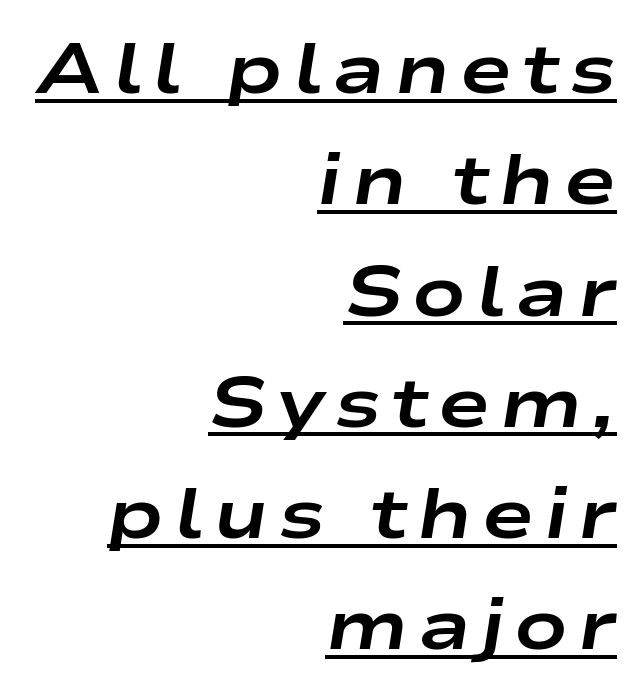
Casual observation: everything's shoved over to the right. You can see a thin bar hugging the bottom of the glyphs. The passage shown is typed in a proportional face where columns would drift. A full-strength bold gives these letters their thick strokes. It's the slanting kind of type. The leading is moderate, giving the passage an even texture.
